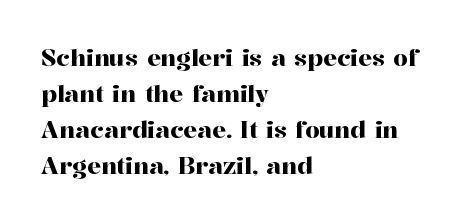
Q: Is the text italic (slanted)? A: No, it is upright.
Q: Is the text underlined? A: No.
Q: How is the paragraph aligned? A: Left-aligned.
Q: Is the spacing between letters normal or unusually wide? A: Normal.
Q: Is the spacing between lines tight, normal or loose? A: Normal.
